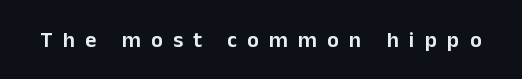
Descenders are the only things crossing below the line. The letterforms stand isolated, each surrounded by extra space. It's the straight-up-and-down kind of type.
